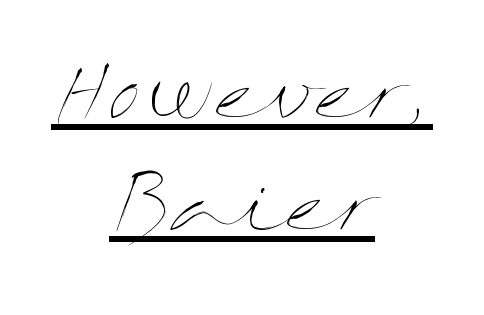
The leading is moderate, giving the passage an even texture. The font sits on the lighter half of the weight spectrum, regular included. Note the varied advance widths — an 'i' is clearly narrower than an 'm'. Short and long lines alike share a common midpoint. This rendering leaves character spacing at its baseline value.
